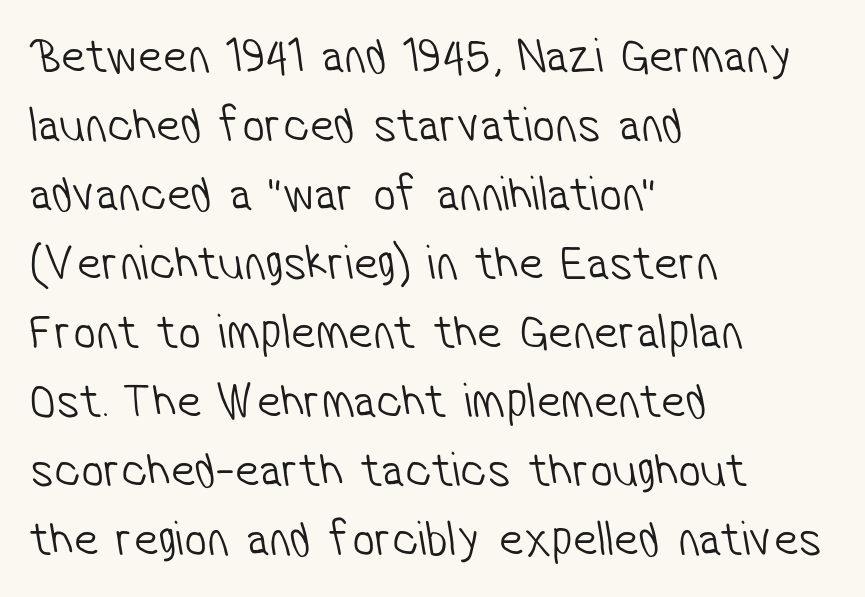
Words float on clear page, feet unadorned. Evenly set lines give the paragraph a standard silhouette. A typesetter would call this proportional, since set widths differ per character. No feet cap the strokes, marking this as sans-serif type. These lines are set flush left with a ragged right edge.
